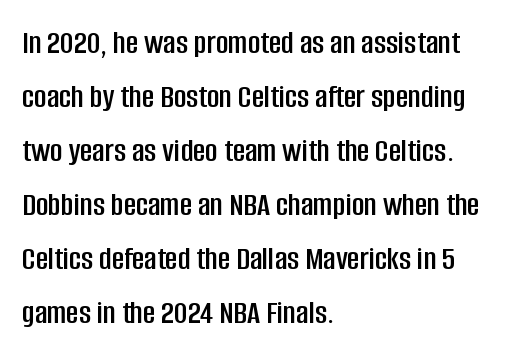
{"serif": "no", "italic": "no", "width": "condensed", "stroke_contrast": "low", "x_height": "large", "monospaced": "no", "underline": "no", "align": "left", "line_spacing": "normal", "line_spacing_ratio": 1.59, "letter_spacing": "normal", "letter_spacing_em": 0.0, "glyph_px": 34}
